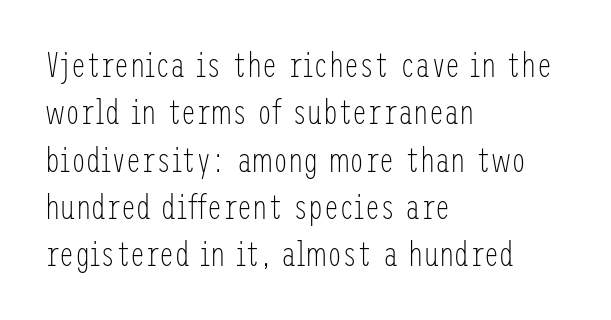
No chunkiness to these letters — they're not bold. The compositor pushed each line to the left boundary. A typesetter would label this face a sans. Tracking here is standard; glyphs follow each other at the usual distance. Characters remain perfectly vertical along every line. A typesetter would call this leading conventional body-copy spacing.
